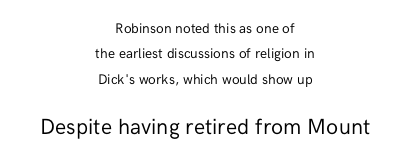
Q: Is the text bold? A: No.
Q: Is the text italic (slanted)? A: No, it is upright.
Q: Is the text underlined? A: No.
Q: How is the paragraph aligned? A: Centered.
Q: Is the spacing between letters normal or unusually wide? A: Normal.
Q: Which block of text is set in a larger size, the first (top) or the second (bottom)? A: The second (bottom) one.
